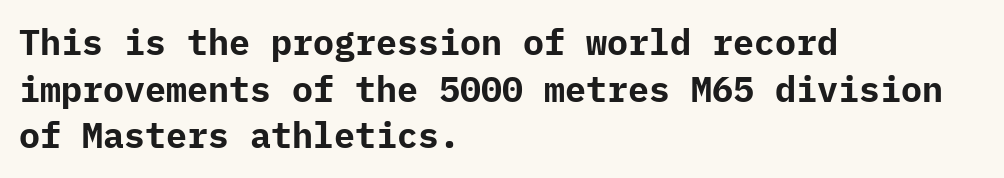
The image shows 35 px bold sans-serif type, upright; set left-aligned, normal line spacing (1.33x), normal letter spacing, not underlined; low stroke contrast and a medium x-height.
